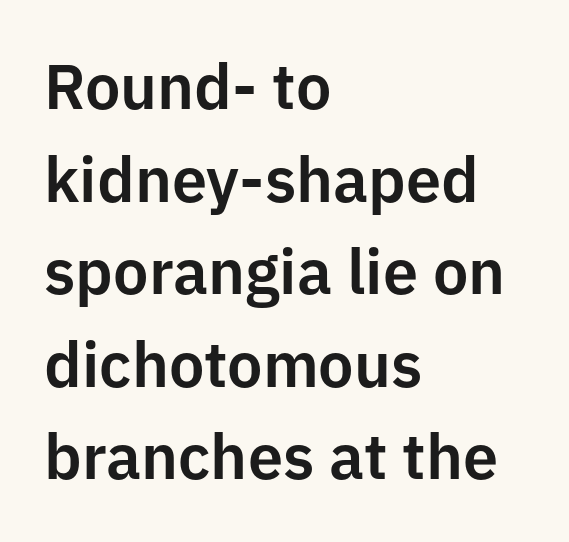
The letters sit at their default tracking, neither squeezed nor spread. The passage shown is not underscored anywhere. Each letter keeps its own natural width here, so spacing adapts to shape. These lines were composed using upright roman letters. No feet cap the strokes, marking this as sans-serif type. Horizontal alignment here is leftward, the default for most running prose.
